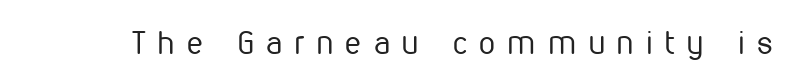
Q: Is the text bold? A: No.
Q: Is the text italic (slanted)? A: No, it is upright.
Q: Is the typeface a serif or a sans-serif typeface? A: Sans-serif.
Q: Is the text underlined? A: No.
Q: Is the spacing between letters normal or unusually wide? A: Unusually wide.
Q: Width (condensed, normal, or wide)? A: Condensed.
Q: Stroke contrast? A: Low.
Q: x-height? A: Medium.
Q: Monospaced? A: No.
